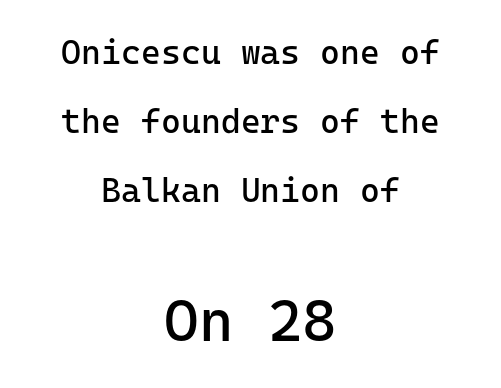
Q: Is the text bold? A: No.
Q: Is the text italic (slanted)? A: No, it is upright.
Q: Is the typeface a serif or a sans-serif typeface? A: Sans-serif.
Q: Is the text underlined? A: No.
Q: How is the paragraph aligned? A: Centered.
Q: Is the spacing between letters normal or unusually wide? A: Normal.
Q: Is the spacing between lines tight, normal or loose? A: Loose.
Q: Which block of text is set in a larger size, the first (top) or the second (bottom)? A: The second (bottom) one.
Q: Width (condensed, normal, or wide)? A: Normal.
Q: Stroke contrast? A: Low.
Q: x-height? A: Medium.
